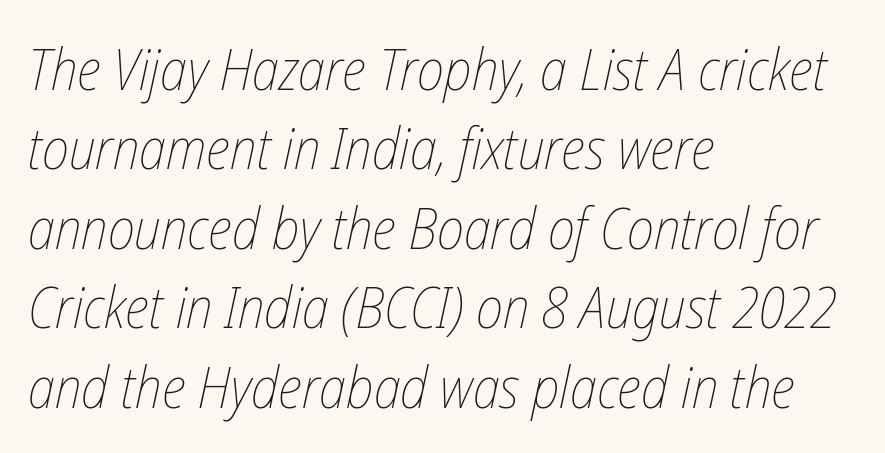
The image shows 58 px thin, condensed type, italic (leaning right); set left-aligned, normal line spacing (1.37x), normal letter spacing, not underlined; low stroke contrast and a medium x-height.
